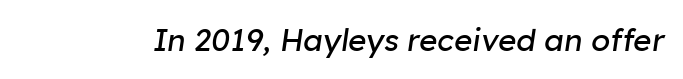
{"italic": "yes", "lean": "right", "slant_degrees": 8, "bold": "no", "weight": "regular", "width": "normal", "stroke_contrast": "low", "x_height": "medium", "monospaced": "no", "underline": "no", "letter_spacing": "normal", "letter_spacing_em": 0.0, "glyph_px": 31}
